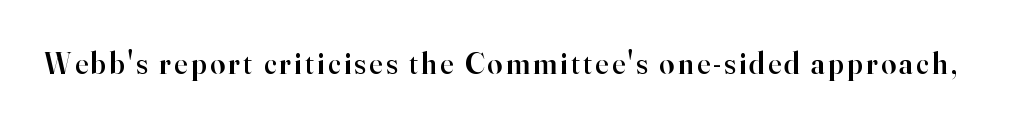
{"serif": "yes", "italic": "no", "bold": "semi", "weight": "semibold", "width": "normal", "stroke_contrast": "high", "x_height": "small", "monospaced": "no", "underline": "no", "glyph_px": 30}
